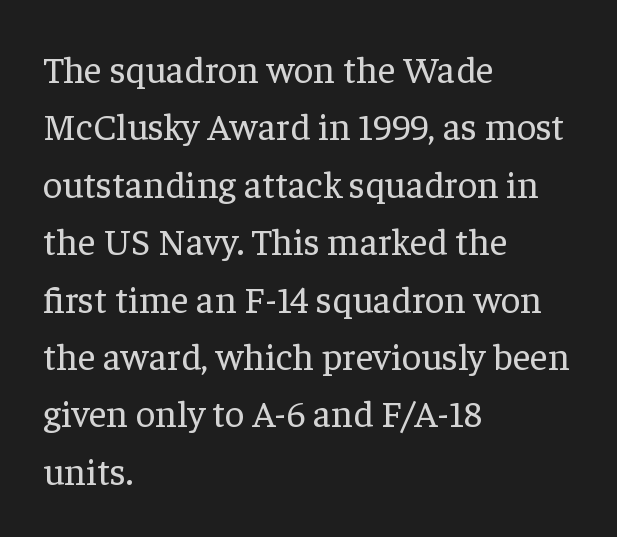
Q: Is the text bold? A: No.
Q: Is the text italic (slanted)? A: No, it is upright.
Q: Is the typeface a serif or a sans-serif typeface? A: Serif.
Q: Is the text underlined? A: No.
Q: How is the paragraph aligned? A: Left-aligned.
Q: Is the spacing between letters normal or unusually wide? A: Normal.
Q: Is the spacing between lines tight, normal or loose? A: Normal.
Q: Width (condensed, normal, or wide)? A: Normal.
Q: Stroke contrast? A: Low.
Q: x-height? A: Medium.
Q: Monospaced? A: No.
